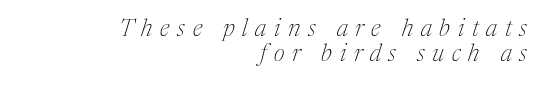
Q: Is the text bold? A: No.
Q: Is the text italic (slanted)? A: Yes, it leans right by about 17 degrees.
Q: Is the text underlined? A: No.
Q: How is the paragraph aligned? A: Right-aligned.
Q: Is the spacing between letters normal or unusually wide? A: Unusually wide.
Q: Is the spacing between lines tight, normal or loose? A: Tight.
